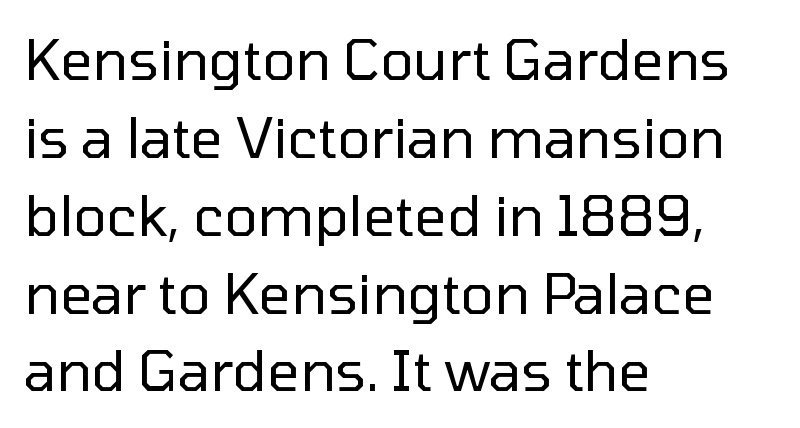
Q: Is the text bold? A: No.
Q: Is the text italic (slanted)? A: No, it is upright.
Q: Is the typeface a serif or a sans-serif typeface? A: Sans-serif.
Q: Is the text underlined? A: No.
Q: How is the paragraph aligned? A: Left-aligned.
Q: Is the spacing between letters normal or unusually wide? A: Normal.
Q: Is the spacing between lines tight, normal or loose? A: Normal.
Q: Width (condensed, normal, or wide)? A: Normal.
Q: Stroke contrast? A: Low.
Q: x-height? A: Medium.
Q: Monospaced? A: No.
